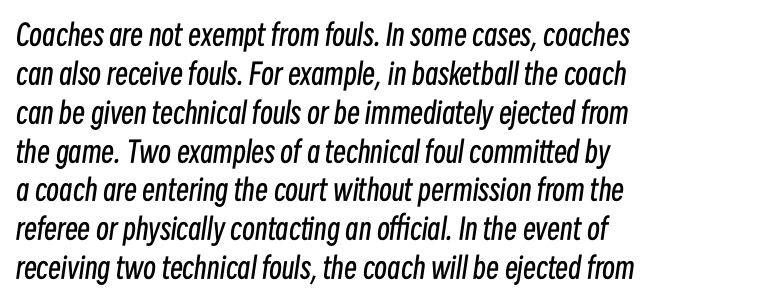
{"italic": "yes", "lean": "right", "slant_degrees": 8, "bold": "no", "weight": "regular", "width": "condensed", "stroke_contrast": "low", "x_height": "medium", "monospaced": "no", "underline": "no", "align": "left", "line_spacing": "normal", "line_spacing_ratio": 1.34, "letter_spacing": "normal", "letter_spacing_em": 0.0, "glyph_px": 29}
